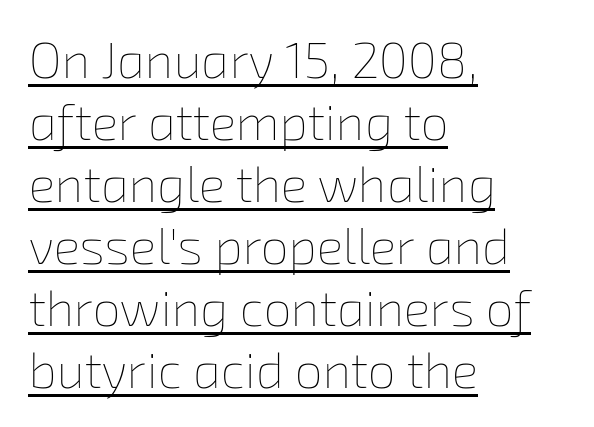
{"bold": "no", "weight": "thin", "width": "normal", "stroke_contrast": "low", "x_height": "medium", "monospaced": "no", "underline": "yes", "align": "left", "line_spacing_ratio": 1.24, "letter_spacing": "normal", "letter_spacing_em": 0.0, "glyph_px": 50}
